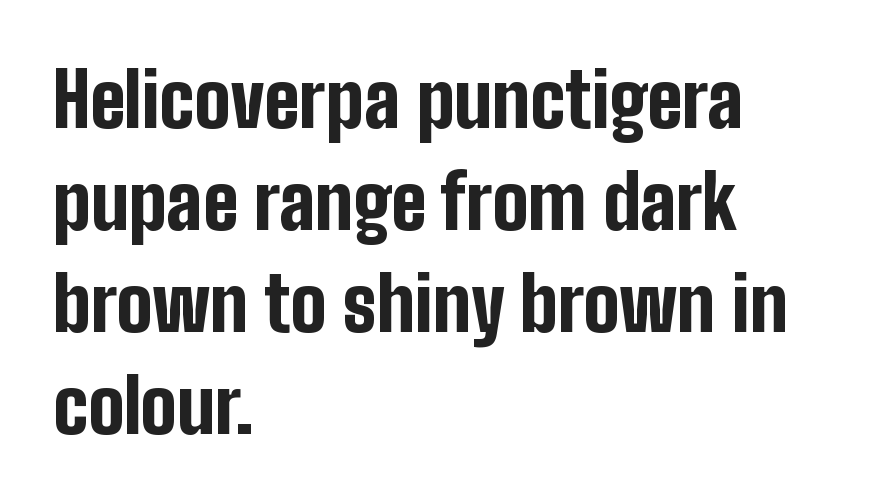
Normally led — the rows are evenly, conventionally spaced. Check under the words: just untouched page. As a designer I'd log this as weight 700, bold. The gaps between neighbouring characters are ordinary and unremarkable. Casual observation: everything's shoved over to the left.
